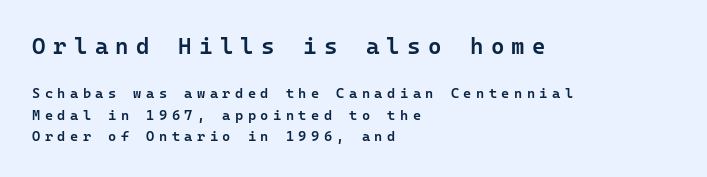
The image shows 23 px text type, upright; set left-aligned, normal line spacing (1.52x), unusually wide letter spacing (+0.32 em), not underlined; the first (top) block is 1.64x larger.
